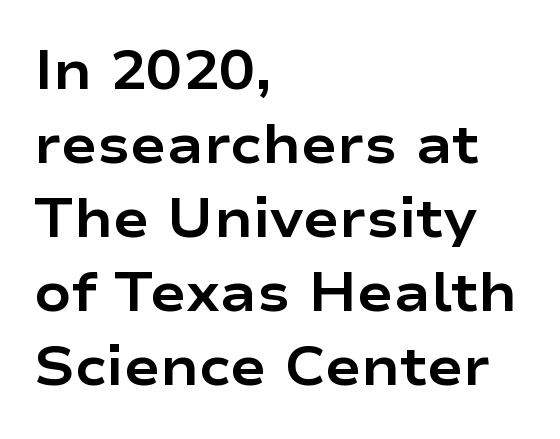
Q: Is the text bold? A: Yes.
Q: Is the text italic (slanted)? A: No, it is upright.
Q: Is the typeface a serif or a sans-serif typeface? A: Sans-serif.
Q: Is the text underlined? A: No.
Q: How is the paragraph aligned? A: Left-aligned.
Q: Is the spacing between letters normal or unusually wide? A: Normal.
Q: Is the spacing between lines tight, normal or loose? A: Normal.
Q: Width (condensed, normal, or wide)? A: Wide.
Q: Stroke contrast? A: Low.
Q: x-height? A: Medium.
Q: Monospaced? A: No.
